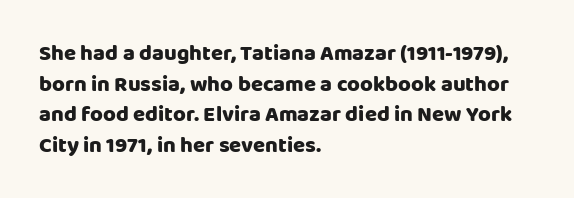
If you drew a line through each stem, it would be perfectly vertical. Honestly, the letter spacing is just normal — you wouldn't notice it. The words here are not underlined. Notice how the passage keeps a crisp vertical edge on the left only. Interline gaps are of average width in this sample.
